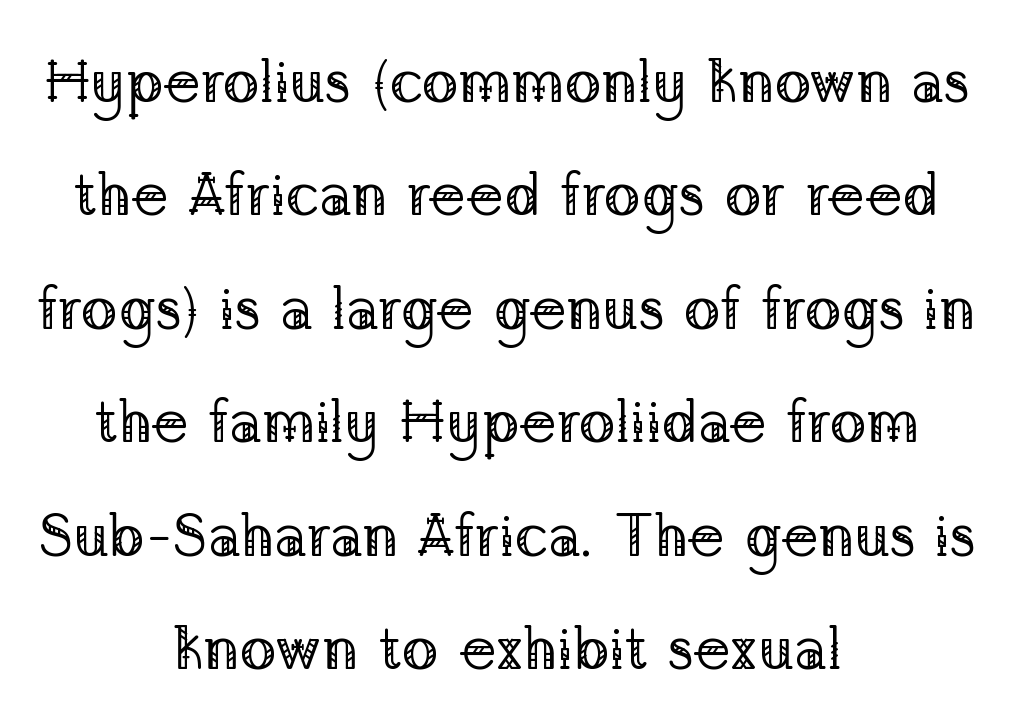
Q: Is the text bold? A: No.
Q: Is the text italic (slanted)? A: No, it is upright.
Q: Is the typeface a serif or a sans-serif typeface? A: Serif.
Q: Is the text underlined? A: No.
Q: How is the paragraph aligned? A: Centered.
Q: Is the spacing between letters normal or unusually wide? A: Normal.
Q: Width (condensed, normal, or wide)? A: Normal.
Q: Stroke contrast? A: Low.
Q: x-height? A: Medium.
Q: Monospaced? A: No.
